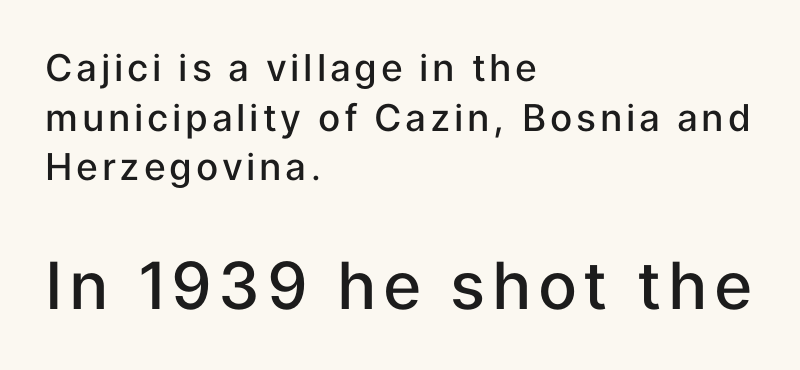
Q: Is the text bold? A: Semi-bold.
Q: Is the text italic (slanted)? A: No, it is upright.
Q: Is the typeface a serif or a sans-serif typeface? A: Sans-serif.
Q: Is the text underlined? A: No.
Q: How is the paragraph aligned? A: Left-aligned.
Q: Is the spacing between lines tight, normal or loose? A: Normal.
Q: Which block of text is set in a larger size, the first (top) or the second (bottom)? A: The second (bottom) one.
Q: Width (condensed, normal, or wide)? A: Normal.
Q: Stroke contrast? A: Low.
Q: x-height? A: Medium.
Q: Monospaced? A: No.
